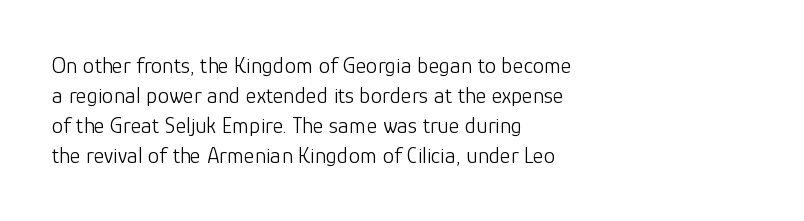
{"italic": "no", "bold": "no", "underline": "no", "align": "left", "line_spacing": "normal", "line_spacing_ratio": 1.3, "letter_spacing": "normal", "letter_spacing_em": 0.0, "glyph_px": 23}
